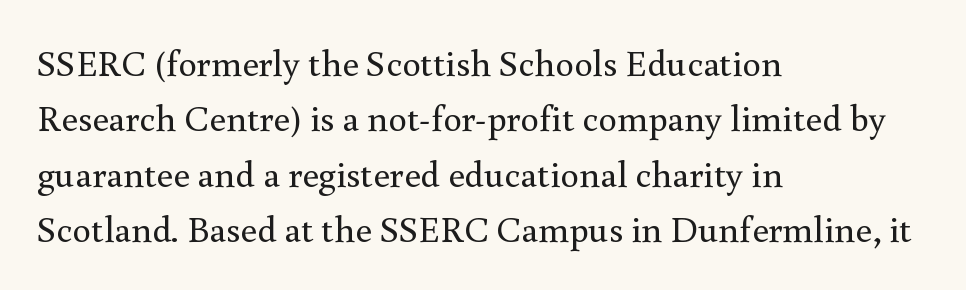
Rendered with straight, roman letterforms. Is there much room between lines? A standard amount, neither cramped nor airy. Alignment: flush left. The passage shown is not bold in any degree. Character widths vary here, with narrow letters taking less room than wide ones.
